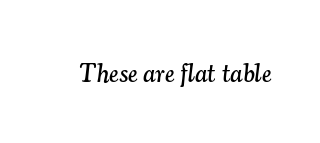
{"italic": "yes", "lean": "right", "slant_degrees": 7, "underline": "no", "letter_spacing": "normal", "letter_spacing_em": 0.0, "glyph_px": 26}
